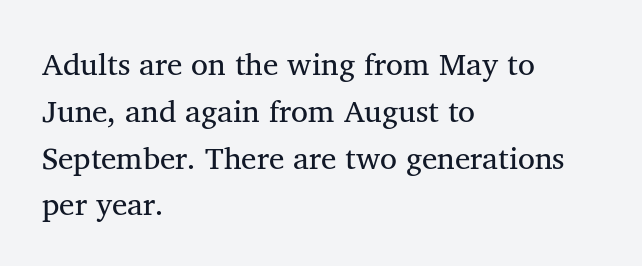
{"serif": "yes", "italic": "no", "bold": "no", "weight": "regular", "width": "normal", "stroke_contrast": "medium", "x_height": "medium", "monospaced": "no", "underline": "no", "align": "left", "line_spacing": "normal", "line_spacing_ratio": 1.51, "letter_spacing": "normal", "letter_spacing_em": 0.0, "glyph_px": 31}
